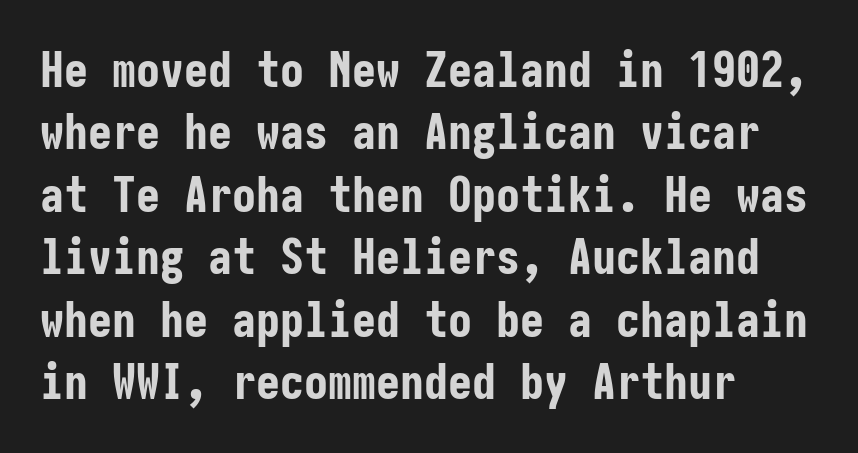
{"serif": "no", "italic": "no", "bold": "yes", "weight": "bold", "width": "condensed", "stroke_contrast": "low", "x_height": "medium", "underline": "no", "align": "left", "line_spacing": "normal", "line_spacing_ratio": 1.3, "letter_spacing": "normal", "letter_spacing_em": 0.0, "glyph_px": 48}
